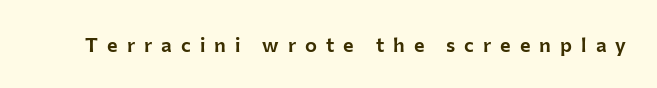
You could only call the tracking loose — the letters float apart. Quick note: underline off. If you drew a line through each stem, it would be perfectly vertical.
